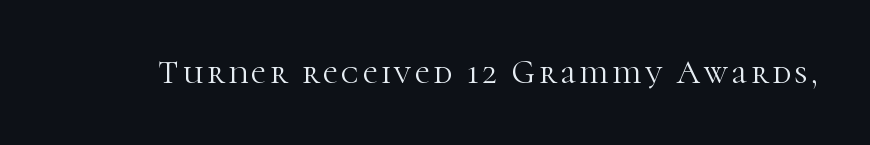
{"serif": "yes", "italic": "no", "bold": "no", "weight": "light", "width": "normal", "stroke_contrast": "high", "x_height": "medium", "monospaced": "no", "underline": "no", "glyph_px": 33}
